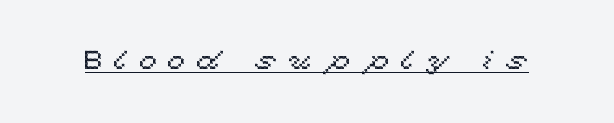
{"underline": "yes", "letter_spacing": "wide", "letter_spacing_em": 0.42, "glyph_px": 26}
